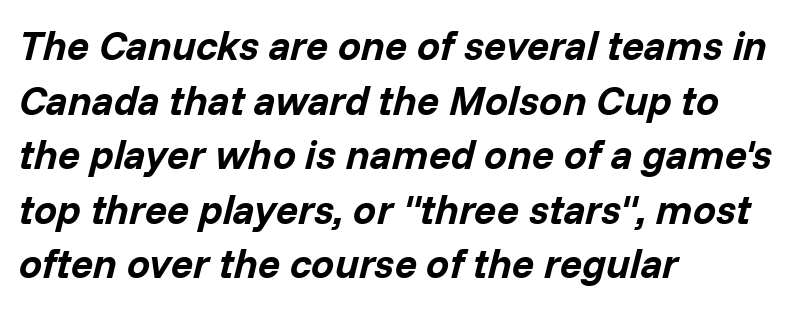
Q: Is the text bold? A: Yes.
Q: Is the text italic (slanted)? A: Yes, it leans right by about 14 degrees.
Q: Is the text underlined? A: No.
Q: How is the paragraph aligned? A: Left-aligned.
Q: Is the spacing between letters normal or unusually wide? A: Normal.
Q: Is the spacing between lines tight, normal or loose? A: Normal.
Q: Width (condensed, normal, or wide)? A: Normal.
Q: Stroke contrast? A: Low.
Q: x-height? A: Medium.
Q: Monospaced? A: No.
